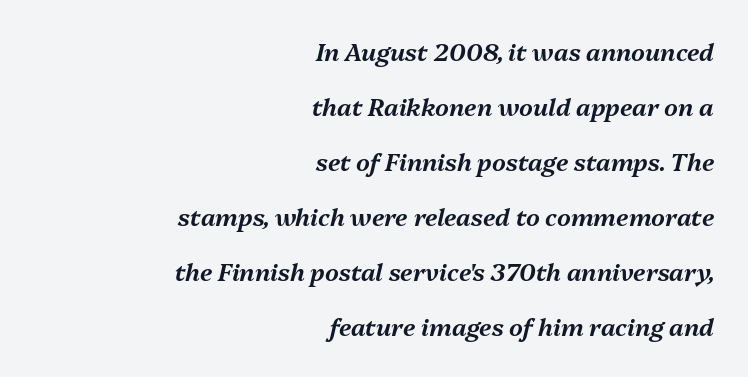
Q: Is the text italic (slanted)? A: Yes, it leans right by about 13 degrees.
Q: Is the text underlined? A: No.
Q: How is the paragraph aligned? A: Right-aligned.
Q: Is the spacing between letters normal or unusually wide? A: Normal.
Q: Is the spacing between lines tight, normal or loose? A: Loose.
